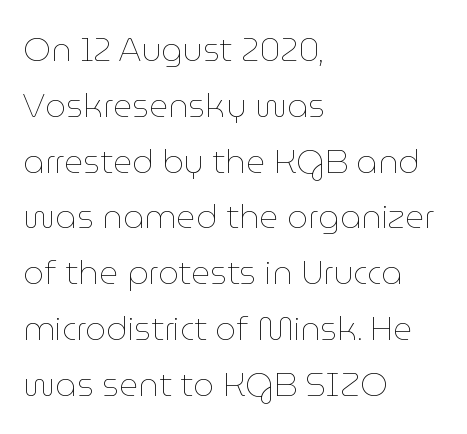
{"italic": "no", "bold": "no", "weight": "thin", "width": "normal", "stroke_contrast": "low", "x_height": "medium", "monospaced": "no", "underline": "no", "align": "left", "line_spacing": "normal", "line_spacing_ratio": 1.69, "letter_spacing": "normal", "letter_spacing_em": 0.0, "glyph_px": 33}
